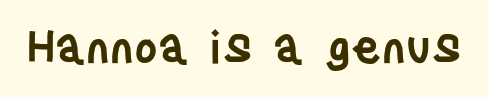
The image shows 45 px semibold, condensed sans-serif type, upright; set normal letter spacing, not underlined; low stroke contrast and a large x-height.
